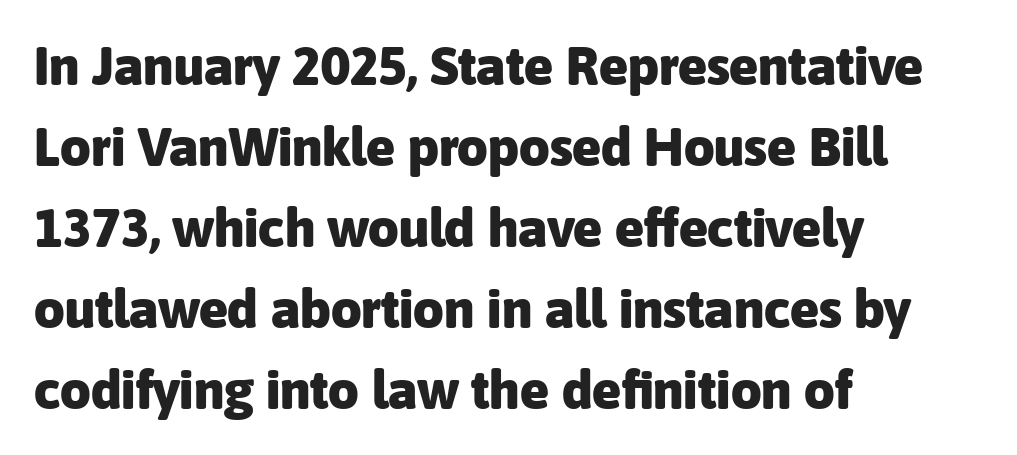
{"serif": "no", "italic": "no", "bold": "yes", "weight": "heavy", "width": "normal", "stroke_contrast": "low", "x_height": "medium", "monospaced": "no", "underline": "no", "align": "left", "line_spacing": "normal", "line_spacing_ratio": 1.5, "letter_spacing": "normal", "letter_spacing_em": 0.0, "glyph_px": 54}
